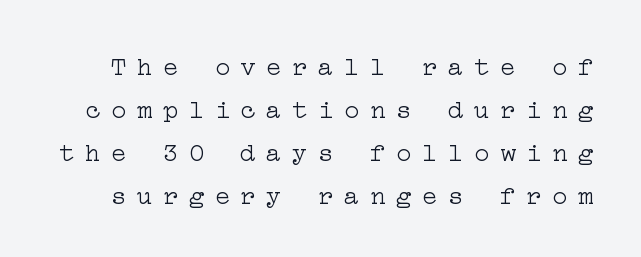
The font's upright variant was chosen for this text. Is there much room between lines? A standard amount, neither cramped nor airy. The words here are not underlined. The strokes are not fattened; the text isn't bold. Honestly, the letter spacing is so wide it's the main thing you notice.
